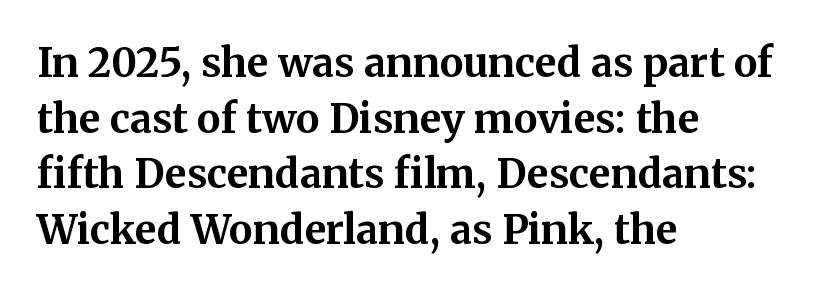
The image shows 40 px bold serif type, upright; set left-aligned, normal line spacing (1.39x), normal letter spacing, not underlined; medium stroke contrast and a medium x-height.
